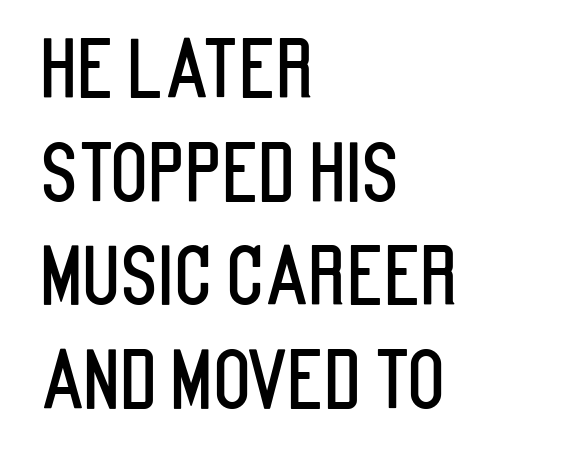
The image shows 78 px condensed sans-serif type, upright; set left-aligned, normal line spacing (1.33x), normal letter spacing, not underlined; low stroke contrast and a large x-height.
